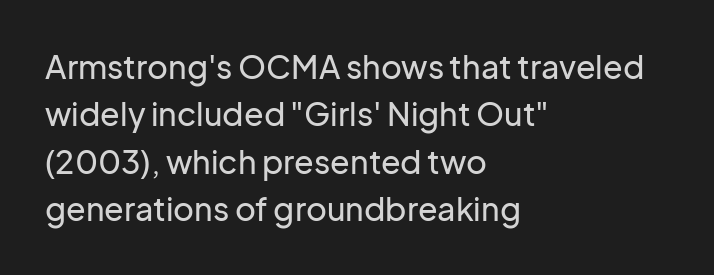
The image shows 32 px sans-serif type, upright; set left-aligned, normal line spacing (1.48x), normal letter spacing, not underlined; low stroke contrast and a medium x-height.
